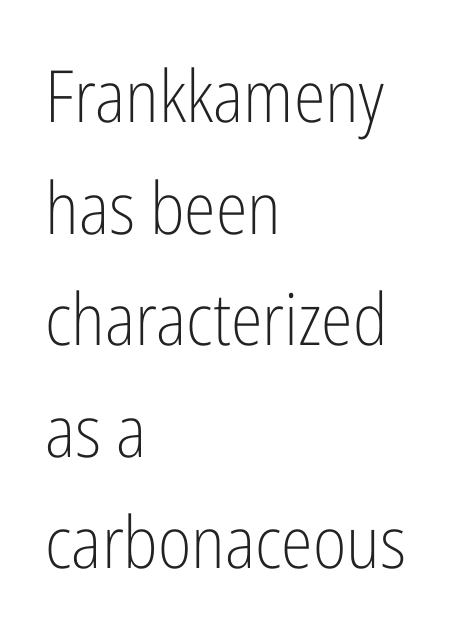
Tracking here is standard; glyphs follow each other at the usual distance. Vertically, the passage feels balanced, rows spaced as you'd expect. Grotesque or geometric, the face here clearly has no serifs. A typesetter would call this proportional, since set widths differ per character. The letters stand upright; this is a roman face. These lines stack with their left ends in a neat column.
